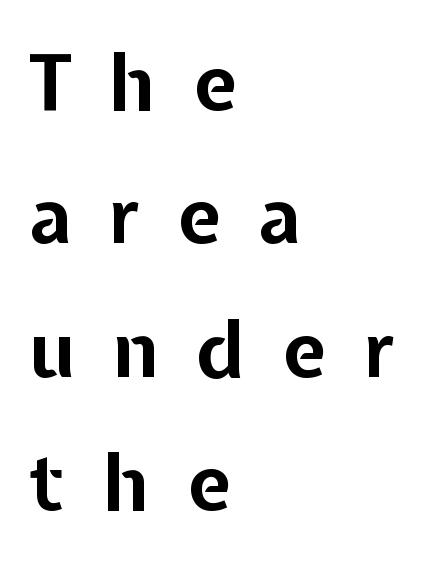
Q: Is the text bold? A: Yes.
Q: Is the text italic (slanted)? A: No, it is upright.
Q: Is the typeface a serif or a sans-serif typeface? A: Sans-serif.
Q: Is the text underlined? A: No.
Q: How is the paragraph aligned? A: Left-aligned.
Q: Is the spacing between letters normal or unusually wide? A: Unusually wide.
Q: Width (condensed, normal, or wide)? A: Normal.
Q: Stroke contrast? A: Low.
Q: x-height? A: Medium.
Q: Monospaced? A: No.
